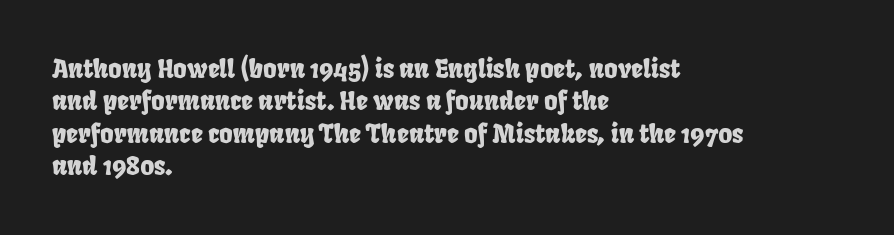
{"underline": "no", "align": "left", "line_spacing": "normal", "line_spacing_ratio": 1.25, "letter_spacing": "normal", "letter_spacing_em": 0.0, "glyph_px": 26}
